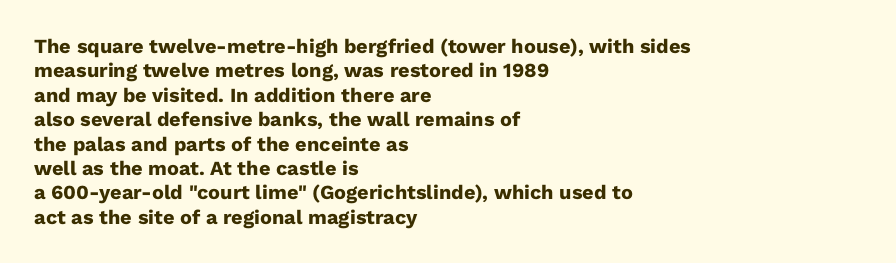
{"italic": "no", "bold": "yes", "underline": "no", "align": "left", "line_spacing_ratio": 1.22, "letter_spacing": "normal", "letter_spacing_em": 0.0, "glyph_px": 20}
